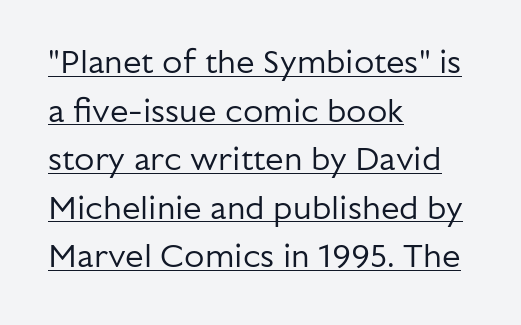
{"serif": "no", "italic": "no", "bold": "no", "weight": "regular", "width": "normal", "stroke_contrast": "low", "x_height": "medium", "monospaced": "no", "underline": "yes", "align": "left", "line_spacing": "normal", "line_spacing_ratio": 1.47, "letter_spacing": "normal", "letter_spacing_em": 0.0, "glyph_px": 33}
